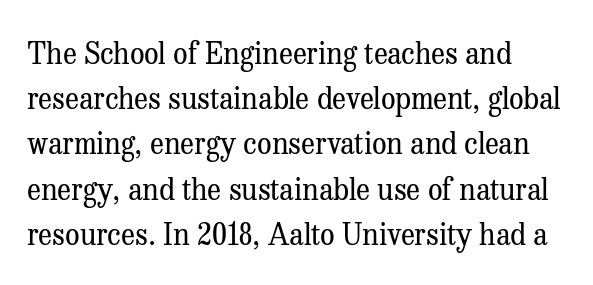
The image shows 29 px regular-weight serif type, upright; set left-aligned, normal line spacing (1.56x), normal letter spacing, not underlined; medium stroke contrast and a medium x-height.
